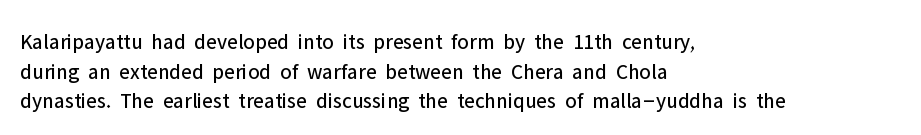
The image shows 22 px text type, upright; set left-aligned, normal line spacing (1.35x), normal letter spacing, not underlined.
